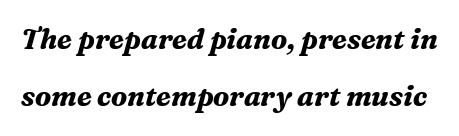
The image shows 28 px bold serif type, italic (leaning right); set loose line spacing (2.04x), normal letter spacing, not underlined; medium stroke contrast and a medium x-height.
